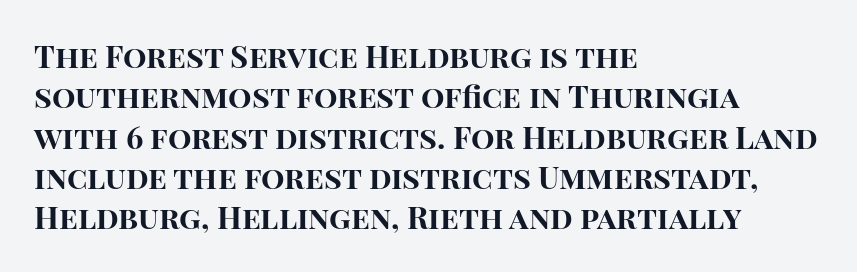
{"serif": "no", "italic": "no", "bold": "yes", "weight": "bold", "width": "normal", "stroke_contrast": "high", "x_height": "large", "monospaced": "no", "underline": "no", "align": "left", "line_spacing": "normal", "line_spacing_ratio": 1.3, "letter_spacing": "normal", "letter_spacing_em": 0.0, "glyph_px": 31}
